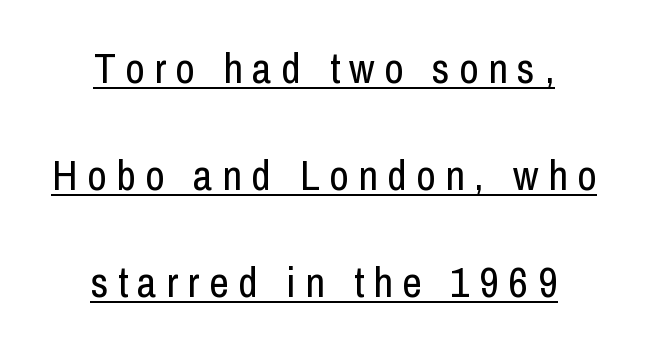
The image shows 43 px regular-weight, condensed sans-serif type, upright; set centered, loose line spacing (2.49x), unusually wide letter spacing (+0.22 em), underlined; low stroke contrast and a medium x-height.
